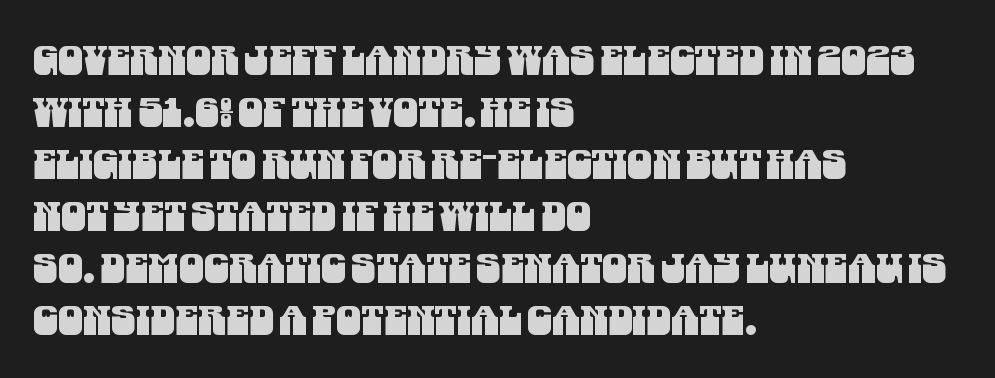
The image shows 40 px condensed sans-serif type; set left-aligned, normal line spacing (1.3x), normal letter spacing, not underlined; medium stroke contrast and a large x-height.
